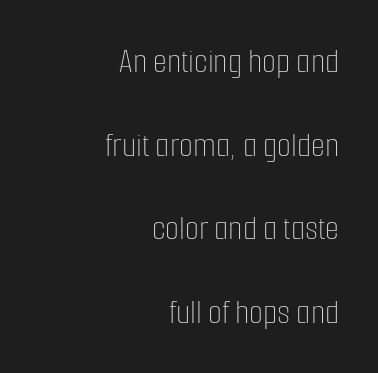
Alignment: flush right. The zone under the glyphs is completely vacant. The vertical gap from one line to the next is large. Proportional: the letters do not fall into vertical columns. The typesetting does not lean heavy: it is not bold. The type sits square on the baseline with zero lean.
